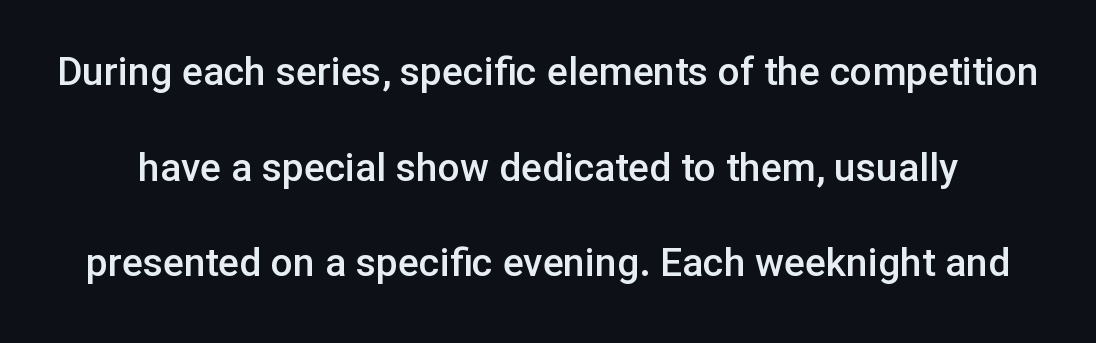
{"serif": "no", "italic": "no", "bold": "semi", "weight": "semibold", "width": "normal", "stroke_contrast": "low", "x_height": "medium", "monospaced": "no", "underline": "no", "line_spacing": "loose", "line_spacing_ratio": 2.45, "letter_spacing": "normal", "letter_spacing_em": 0.0, "glyph_px": 39}
